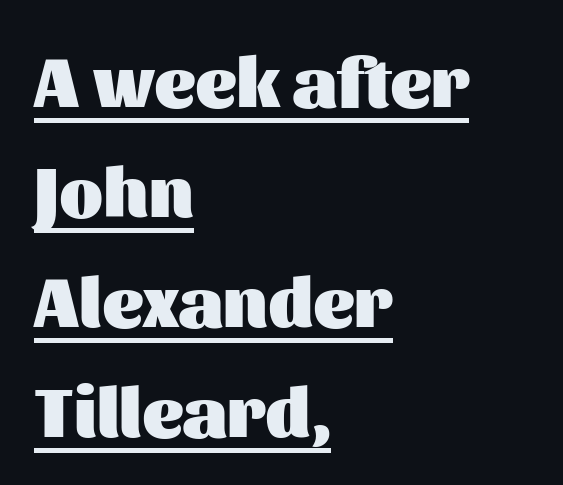
The space between consecutive lines is moderate. You can see a thin bar hugging the bottom of the glyphs. Honestly, the letter spacing is just normal — you wouldn't notice it. All the whitespace from short lines collects on the right.
